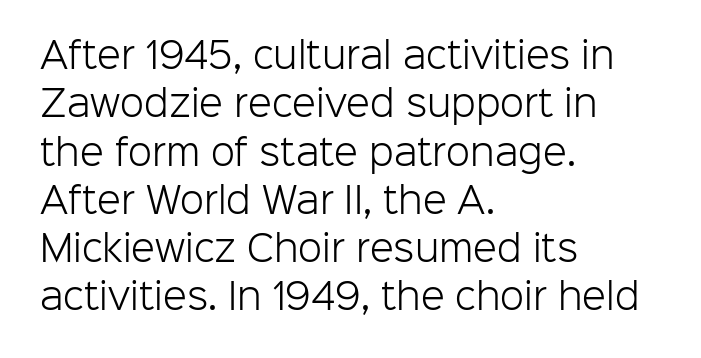
The image shows 35 px light sans-serif type, upright; set left-aligned, normal line spacing (1.38x), normal letter spacing, not underlined; low stroke contrast and a medium x-height.
